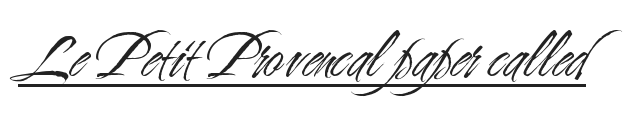
This sample uses a sans-serif face. The face used here is proportionally spaced, like ordinary book or web type. Caption: lettering with a line underneath. The face used here is rendered with its standard letterfit.
